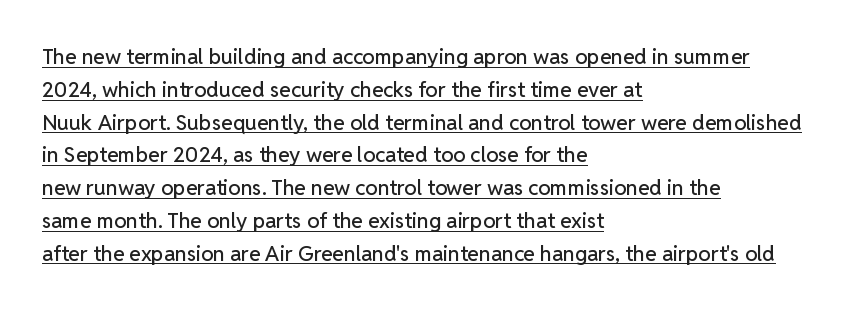
The image shows 21 px text type, upright; set left-aligned, normal line spacing (1.56x), normal letter spacing, underlined.
